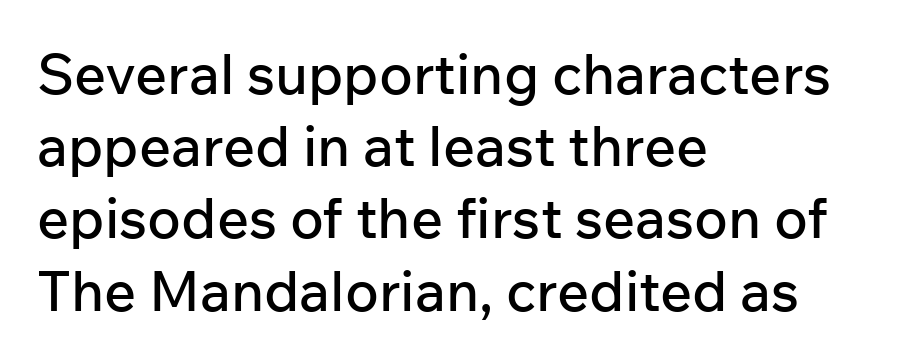
The image shows 56 px sans-serif type, upright; set left-aligned, normal line spacing (1.29x), normal letter spacing, not underlined; low stroke contrast and a medium x-height.
